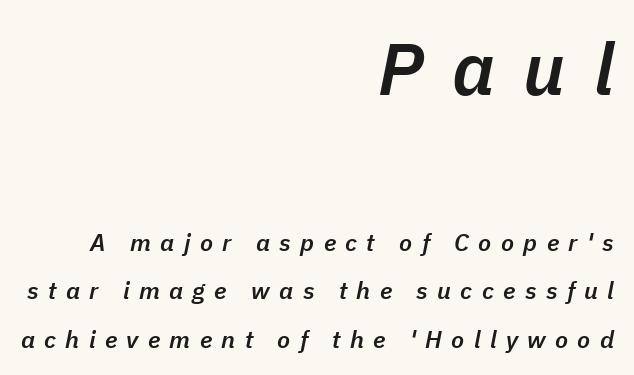
Looks like regular typesetting: each glyph gets only the width it needs. A typesetter would call this heavily tracked-out type. Descenders hang freely into open space. Rows of type keep a wide berth in the vertical direction. I'd describe the lettering as semibold — firm but not a full bold. This sample is right-justified, so line beginnings fall wherever the words allow.
